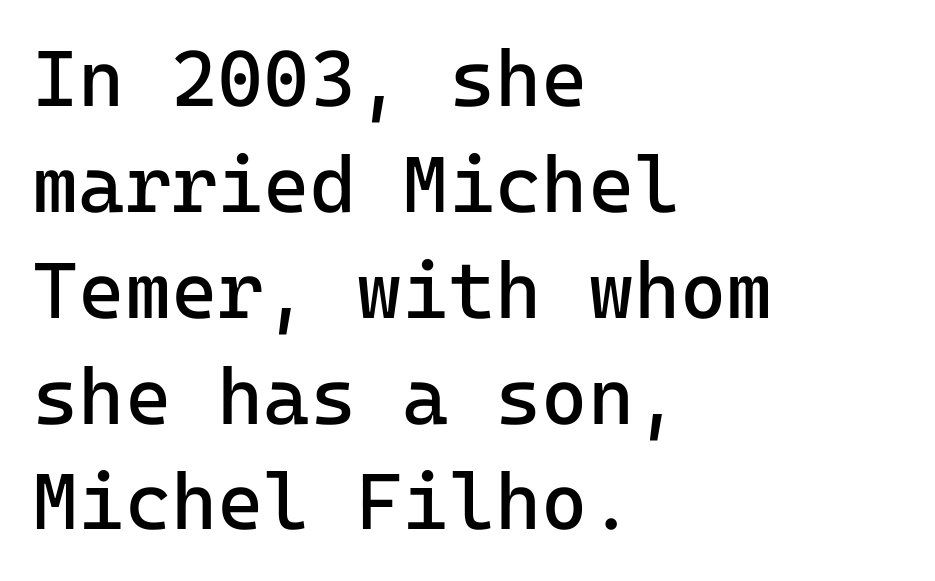
Glance below the letters and you will spot only blank space. Is this a fixed-width face? Yes — each glyph sits in an identical cell. Is there much room between lines? A standard amount, neither cramped nor airy. This sample uses a sans-serif face. In CSS terms this would be text-align: left. Stroke mass is kept to a normal reading level or below.
